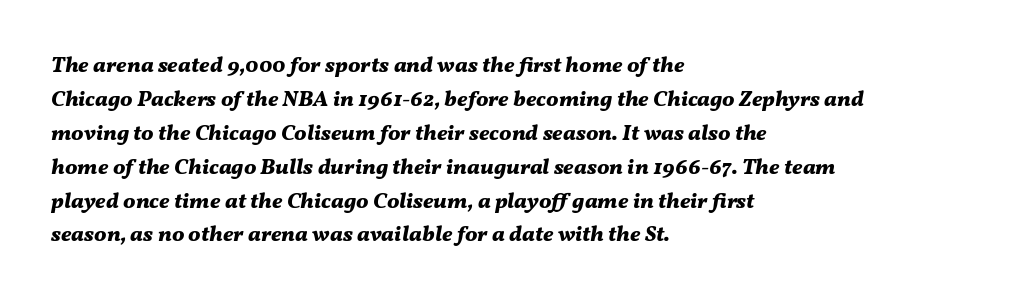
{"italic": "yes", "lean": "right", "slant_degrees": 11, "bold": "yes", "underline": "no", "align": "left", "line_spacing": "normal", "line_spacing_ratio": 1.54, "letter_spacing": "normal", "letter_spacing_em": 0.0, "glyph_px": 22}
